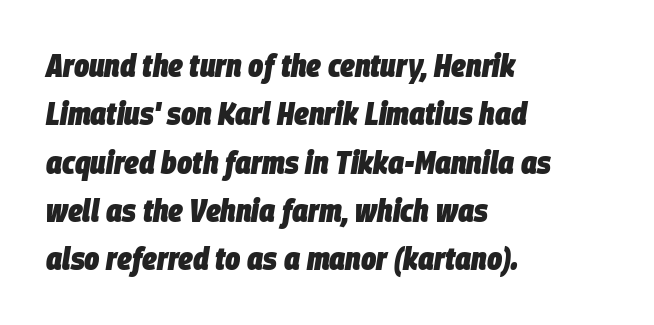
{"italic": "yes", "lean": "right", "slant_degrees": 9, "bold": "yes", "weight": "heavy", "width": "condensed", "stroke_contrast": "low", "x_height": "large", "monospaced": "no", "underline": "no", "align": "left", "line_spacing": "normal", "line_spacing_ratio": 1.51, "letter_spacing": "normal", "letter_spacing_em": 0.0, "glyph_px": 32}
